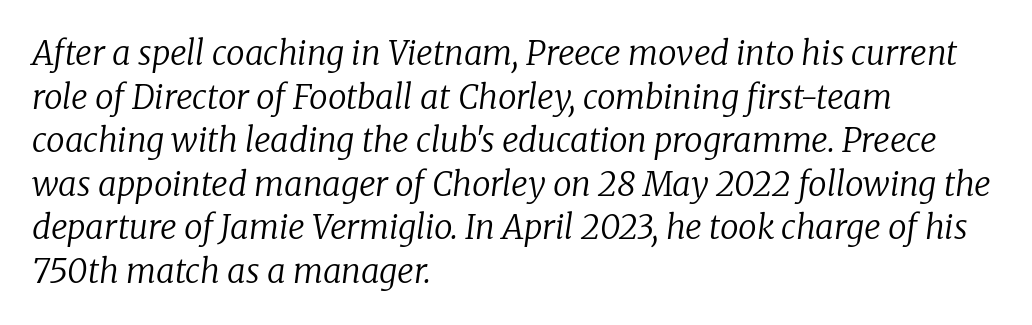
{"serif": "yes", "italic": "yes", "lean": "right", "slant_degrees": 8, "bold": "no", "weight": "regular", "width": "normal", "stroke_contrast": "low", "x_height": "medium", "monospaced": "no", "underline": "no", "align": "left", "line_spacing": "normal", "line_spacing_ratio": 1.32, "letter_spacing": "normal", "letter_spacing_em": 0.0, "glyph_px": 33}
